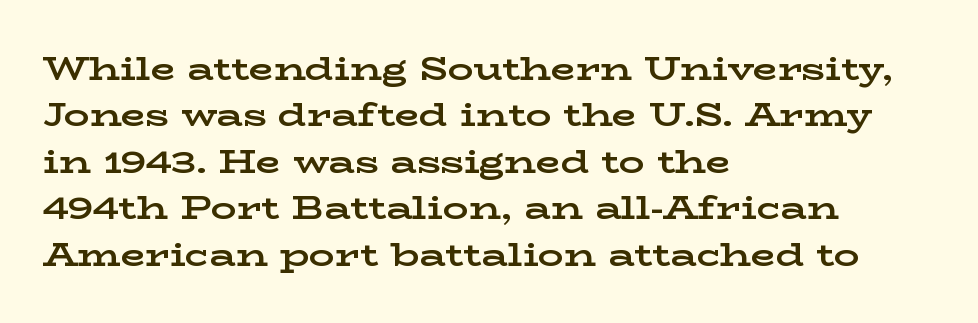
{"serif": "yes", "italic": "no", "bold": "yes", "weight": "bold", "width": "wide", "stroke_contrast": "low", "x_height": "medium", "monospaced": "no", "underline": "no", "align": "left", "line_spacing": "normal", "line_spacing_ratio": 1.45, "letter_spacing": "normal", "letter_spacing_em": 0.0, "glyph_px": 32}
